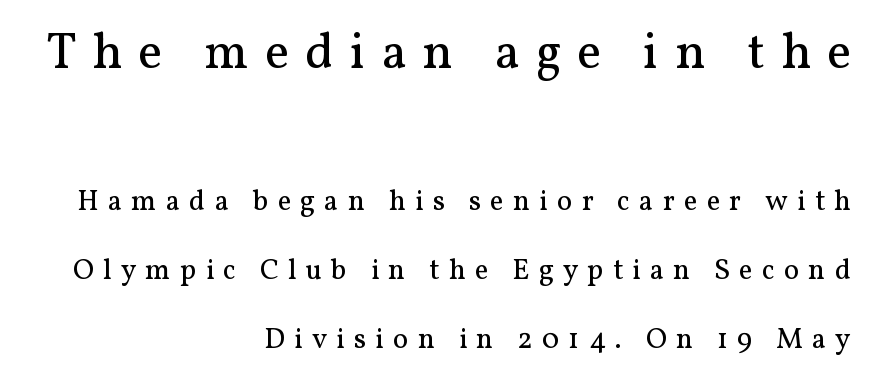
{"serif": "yes", "italic": "no", "bold": "no", "weight": "regular", "width": "normal", "stroke_contrast": "medium", "x_height": "medium", "monospaced": "no", "underline": "no", "align": "right", "line_spacing": "loose", "line_spacing_ratio": 2.39, "letter_spacing": "wide", "letter_spacing_em": 0.31, "larger_block": "first", "size_ratio": 1.76, "glyph_px": 51}
